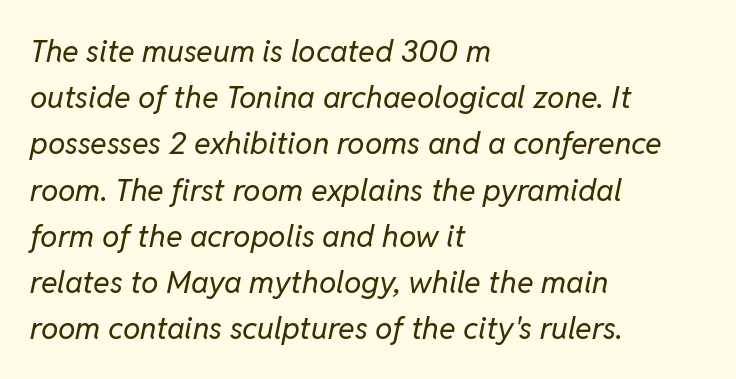
The passage shown is typed in a proportional face where columns would drift. This sample is left-justified, so line endings fall wherever the words run out. Underlining? Definitely not there. Counters stay open thanks to moderate or lighter strokes. Horizontal bands of white between lines are of average thickness.
